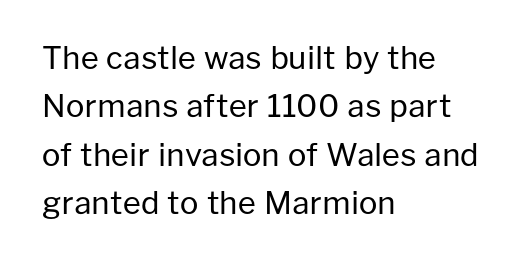
The image shows 31 px regular-weight sans-serif type, upright; set left-aligned, normal line spacing (1.56x), normal letter spacing, not underlined; low stroke contrast and a medium x-height.
